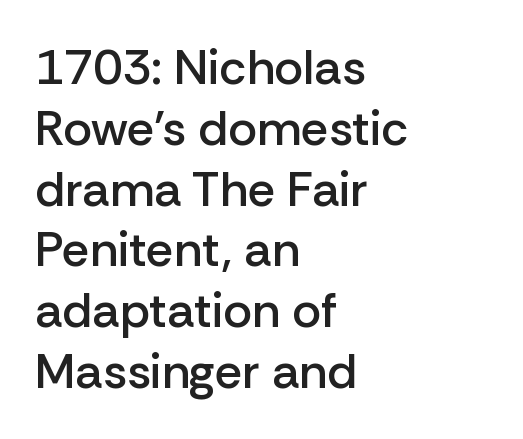
The image shows 49 px semibold sans-serif type, upright; set left-aligned, line spacing 1.24x, normal letter spacing, not underlined; low stroke contrast and a medium x-height.
